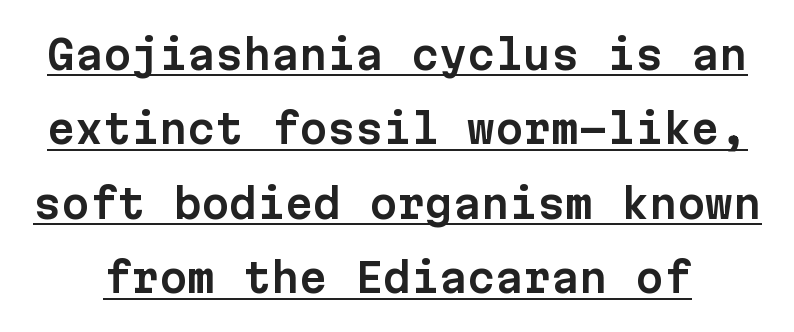
Q: Is the text italic (slanted)? A: No, it is upright.
Q: Is the typeface a serif or a sans-serif typeface? A: Sans-serif.
Q: Is the text underlined? A: Yes.
Q: Is the spacing between letters normal or unusually wide? A: Normal.
Q: Width (condensed, normal, or wide)? A: Normal.
Q: Stroke contrast? A: Low.
Q: x-height? A: Medium.
Q: Monospaced? A: Yes.
